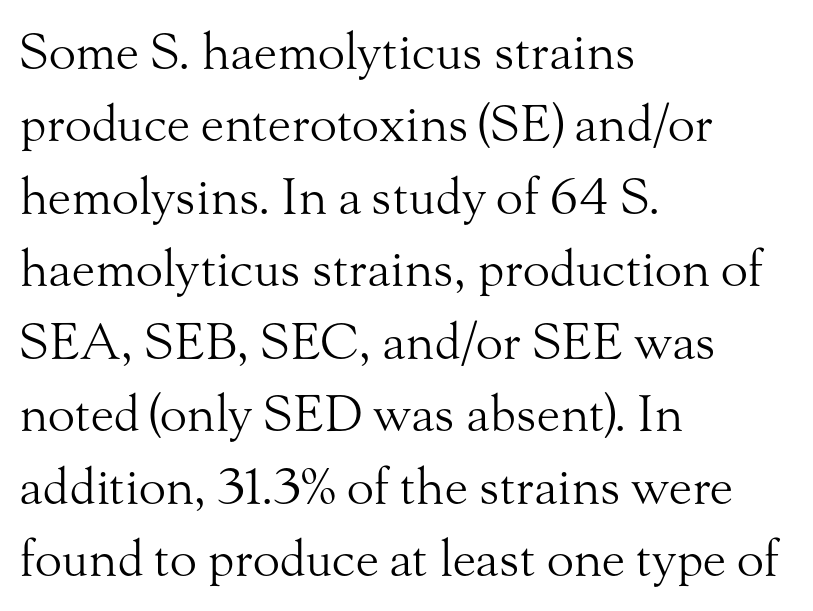
The text was rendered using a seriffed face with decorative stroke endings. Tracking here is standard; glyphs follow each other at the usual distance. The typesetter chose a ragged-right arrangement here. The lettering holds an erect, upright posture throughout. Unmarked baselines from the first word to the last.
